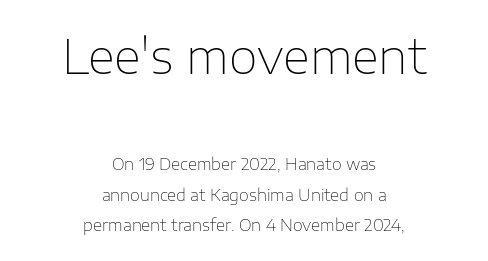
{"serif": "no", "italic": "no", "bold": "no", "weight": "thin", "width": "normal", "stroke_contrast": "low", "x_height": "medium", "monospaced": "no", "underline": "no", "align": "center", "line_spacing": "loose", "line_spacing_ratio": 1.92, "letter_spacing": "normal", "letter_spacing_em": 0.0, "larger_block": "first", "size_ratio": 2.94, "glyph_px": 47}
